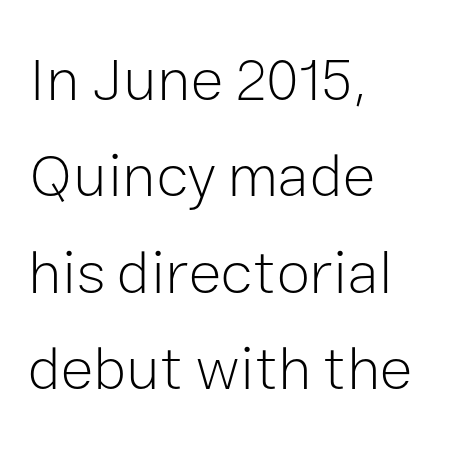
No italicization has been applied; the sample stays upright. This is sans-serif lettering, the kind often seen on screens and signage. Beneath every word, the page is bare. Glyph-to-glyph distance matches everyday printed text. The paragraph shown leans on its left margin. Interline gaps are of average width in this sample.
